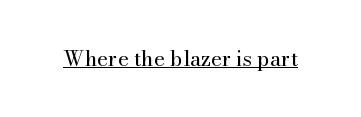
{"italic": "no", "bold": "no", "underline": "yes", "letter_spacing": "normal", "letter_spacing_em": 0.0, "glyph_px": 21}
